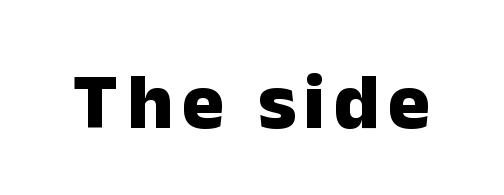
Q: Is the text bold? A: Yes.
Q: Is the text italic (slanted)? A: No, it is upright.
Q: Is the typeface a serif or a sans-serif typeface? A: Sans-serif.
Q: Is the text underlined? A: No.
Q: Width (condensed, normal, or wide)? A: Normal.
Q: Stroke contrast? A: Low.
Q: x-height? A: Medium.
Q: Monospaced? A: No.
